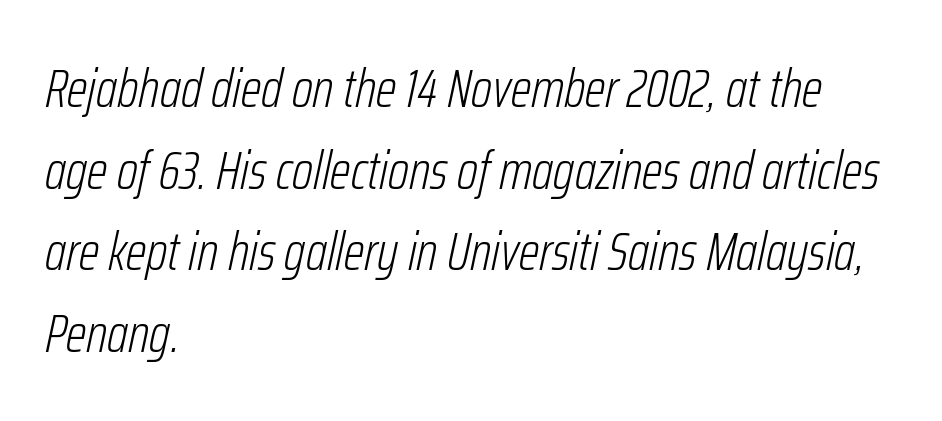
The leading is moderate, giving the passage an even texture. Heft: none added — not bold. Line beginnings align vertically; line endings do not. The letters are slanted; this is an italic face.
